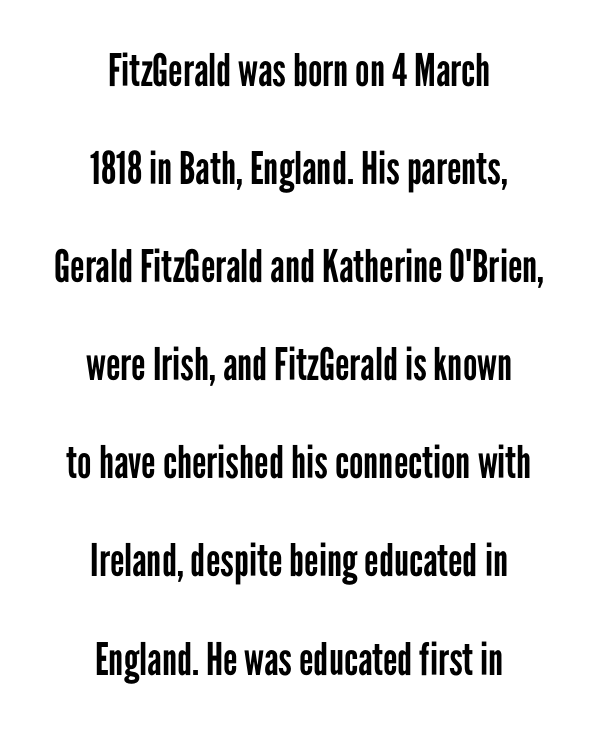
The image shows 45 px regular-weight, condensed sans-serif type, upright; set centered, loose line spacing (2.18x), normal letter spacing, not underlined; low stroke contrast and a medium x-height.
